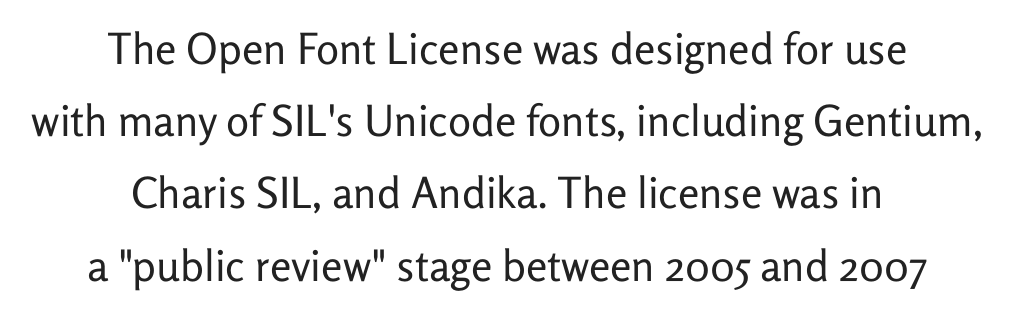
Q: Is the text bold? A: No.
Q: Is the text italic (slanted)? A: No, it is upright.
Q: Is the typeface a serif or a sans-serif typeface? A: Sans-serif.
Q: Is the text underlined? A: No.
Q: How is the paragraph aligned? A: Centered.
Q: Is the spacing between letters normal or unusually wide? A: Normal.
Q: Is the spacing between lines tight, normal or loose? A: Normal.
Q: Width (condensed, normal, or wide)? A: Normal.
Q: Stroke contrast? A: Low.
Q: x-height? A: Medium.
Q: Monospaced? A: No.
